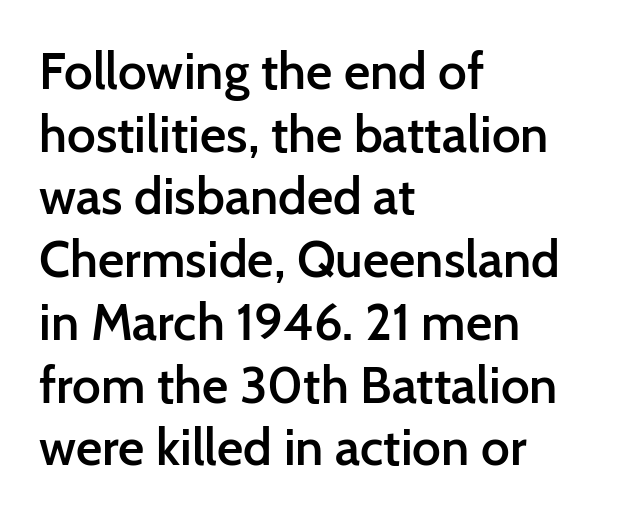
{"serif": "no", "italic": "no", "bold": "semi", "weight": "semibold", "width": "normal", "stroke_contrast": "low", "x_height": "medium", "monospaced": "no", "underline": "no", "align": "left", "line_spacing_ratio": 1.23, "letter_spacing": "normal", "letter_spacing_em": 0.0, "glyph_px": 51}
